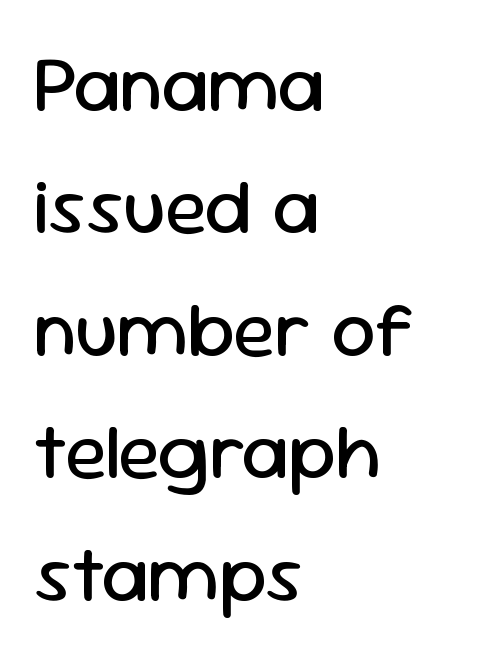
The passage shown is typed in a proportional face where columns would drift. Layout note: lines flush left. The designer went with a sans here, leaving each stem footless. The line-height multiplier appears to be the usual default.
